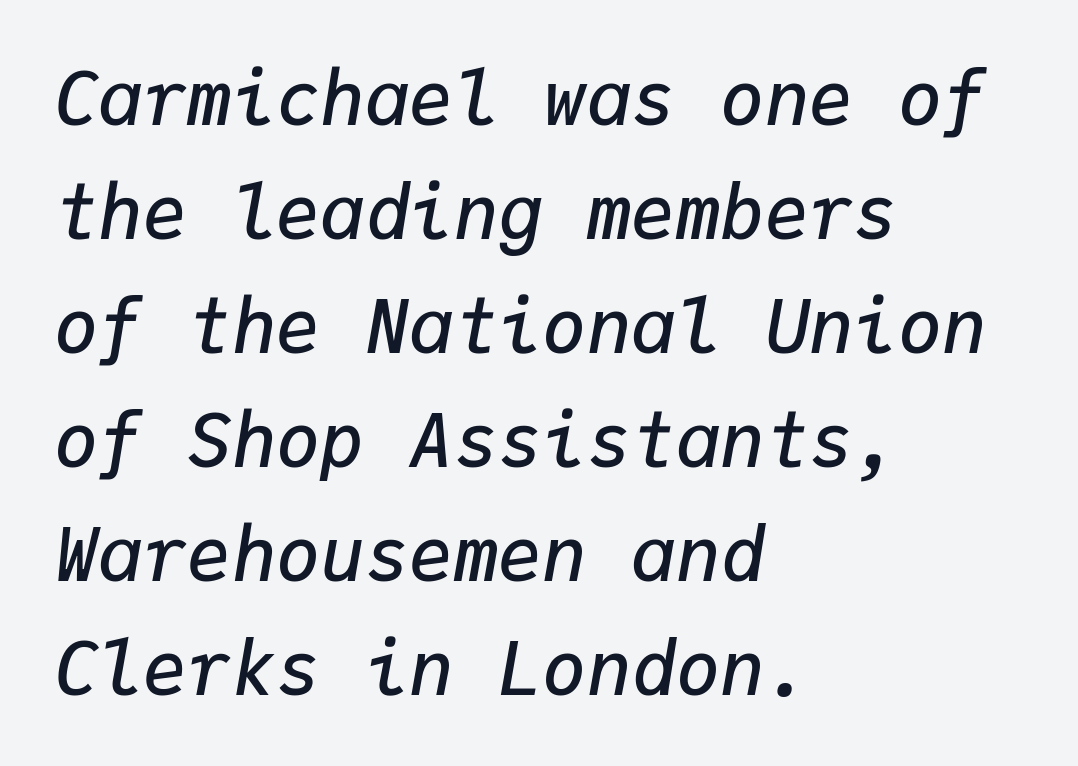
Summary of weight: moderately heavy, a semibold. A normal amount of white space separates one row of letters from the next. A student would call this left alignment; a typographer would say flush left, rag right. The gap between lines stays unmarked. Letter spacing: default.
